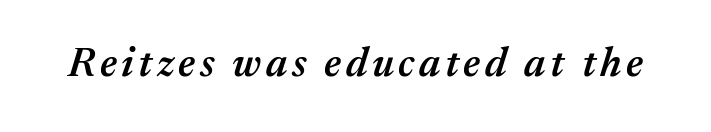
The lettering tilts uniformly, giving the passage an italic look. These words are printed semibold, heavier than regular yet not bold. Has an underline been added? It has not. Looks like regular typesetting: each glyph gets only the width it needs.
